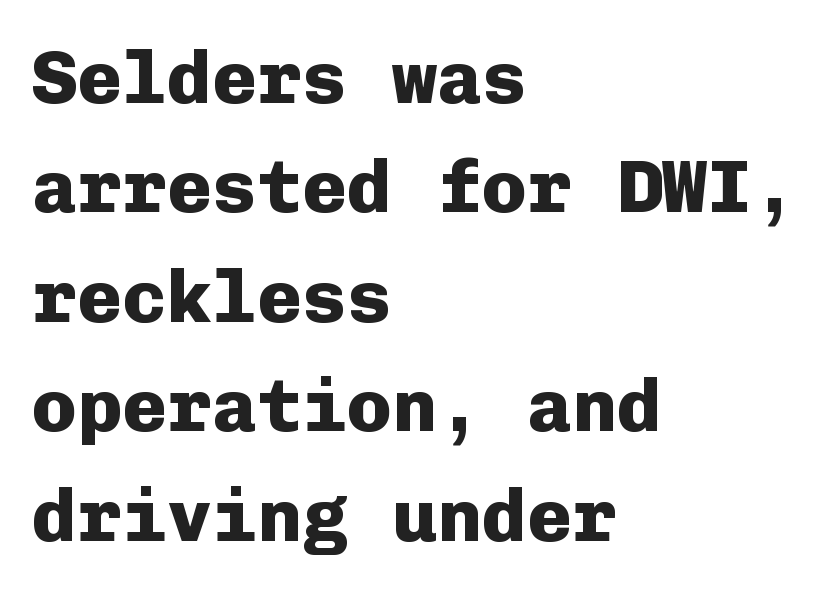
{"serif": "no", "italic": "no", "bold": "yes", "weight": "heavy", "width": "normal", "stroke_contrast": "low", "x_height": "medium", "monospaced": "yes", "underline": "no", "align": "left", "line_spacing": "normal", "line_spacing_ratio": 1.46, "letter_spacing": "normal", "letter_spacing_em": 0.0, "glyph_px": 75}
